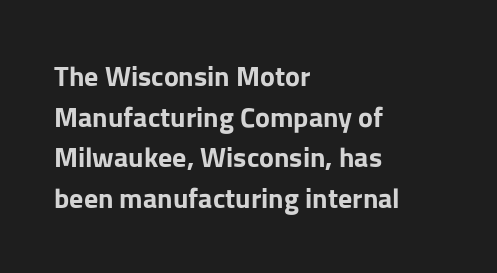
These lines are composed in type without serifs. Between one letter and the next there's only the usual sliver of space. A typesetter would call this proportional, since set widths differ per character. Regular leading. The strip under each line holds only bare page.
